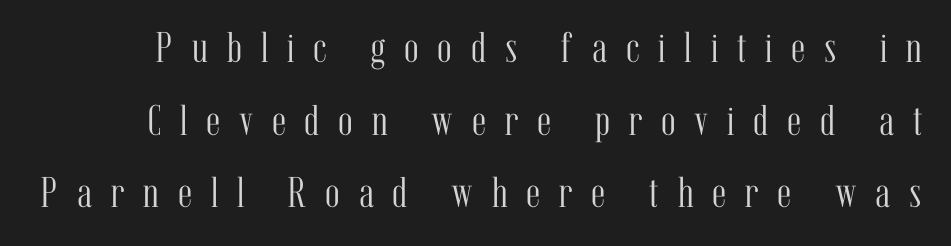
Q: Is the text bold? A: No.
Q: Is the text italic (slanted)? A: No, it is upright.
Q: Is the typeface a serif or a sans-serif typeface? A: Serif.
Q: Is the text underlined? A: No.
Q: Is the spacing between letters normal or unusually wide? A: Unusually wide.
Q: Is the spacing between lines tight, normal or loose? A: Normal.
Q: Width (condensed, normal, or wide)? A: Condensed.
Q: Stroke contrast? A: Medium.
Q: x-height? A: Medium.
Q: Monospaced? A: No.
